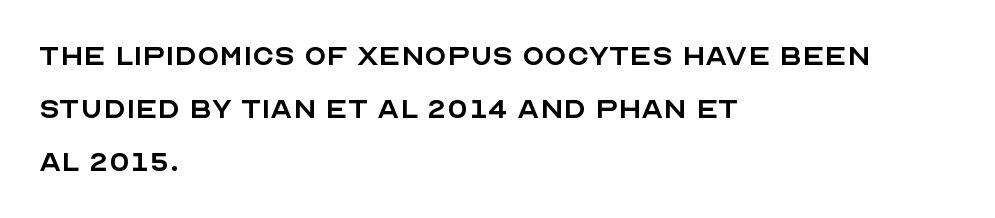
The image shows 36 px regular-weight sans-serif type, upright; set left-aligned, normal line spacing (1.47x), normal letter spacing, not underlined; a large x-height.
